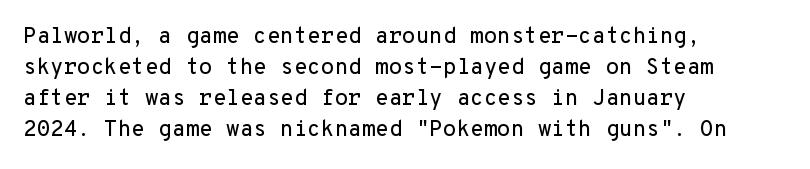
Q: Is the text italic (slanted)? A: No, it is upright.
Q: Is the text underlined? A: No.
Q: How is the paragraph aligned? A: Left-aligned.
Q: Is the spacing between letters normal or unusually wide? A: Normal.
Q: Is the spacing between lines tight, normal or loose? A: Normal.
